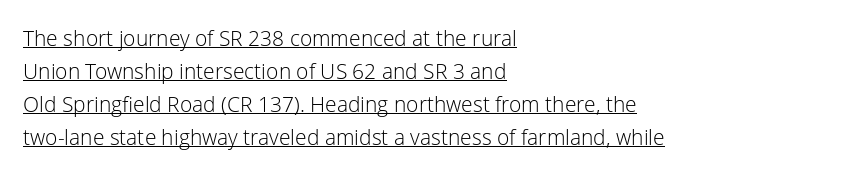
{"italic": "no", "bold": "no", "underline": "yes", "align": "left", "line_spacing": "normal", "line_spacing_ratio": 1.57, "letter_spacing": "normal", "letter_spacing_em": 0.0, "glyph_px": 21}
